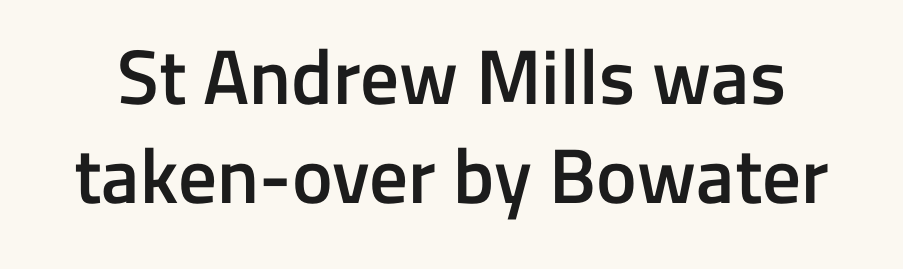
{"serif": "no", "italic": "no", "bold": "semi", "weight": "semibold", "width": "normal", "stroke_contrast": "low", "x_height": "medium", "monospaced": "no", "underline": "no", "line_spacing": "normal", "line_spacing_ratio": 1.28, "letter_spacing": "normal", "letter_spacing_em": 0.0, "glyph_px": 77}
